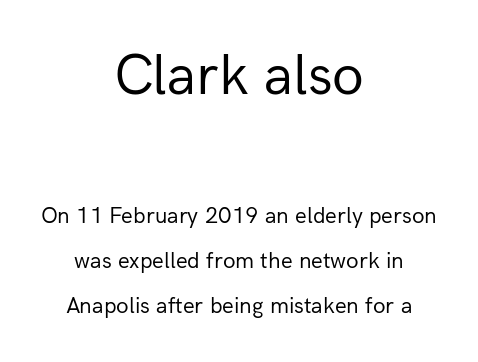
Q: Is the text bold? A: No.
Q: Is the text italic (slanted)? A: No, it is upright.
Q: Is the typeface a serif or a sans-serif typeface? A: Sans-serif.
Q: Is the text underlined? A: No.
Q: How is the paragraph aligned? A: Centered.
Q: Is the spacing between letters normal or unusually wide? A: Normal.
Q: Is the spacing between lines tight, normal or loose? A: Loose.
Q: Which block of text is set in a larger size, the first (top) or the second (bottom)? A: The first (top) one.
Q: Width (condensed, normal, or wide)? A: Normal.
Q: Stroke contrast? A: Low.
Q: x-height? A: Medium.
Q: Monospaced? A: No.
